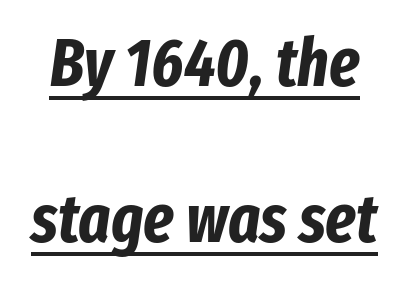
The passage shown is typed in a proportional face where columns would drift. Quick note: italic. The face used here is rendered with its standard letterfit. Summary of weight: heavy, a full bold. Does the leading feel generous? Absolutely, it's lavish.
